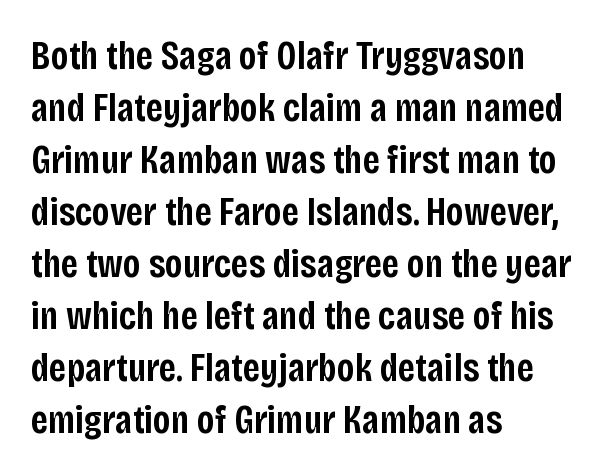
{"serif": "no", "italic": "no", "bold": "semi", "weight": "semibold", "width": "condensed", "stroke_contrast": "low", "x_height": "large", "monospaced": "no", "underline": "no", "align": "left", "line_spacing": "normal", "line_spacing_ratio": 1.3, "letter_spacing": "normal", "letter_spacing_em": 0.0, "glyph_px": 40}
